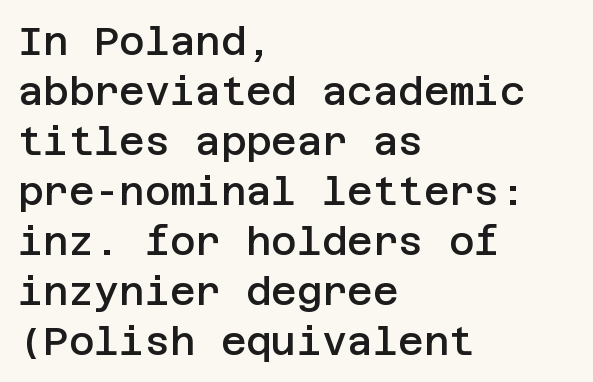
One glance says typical: line gaps are just what's usual. A bit beefed up — I'd call it semibold rather than bold. Words float on clear page, feet unadorned. Typeset ragged right — the left edge is the straight one.
